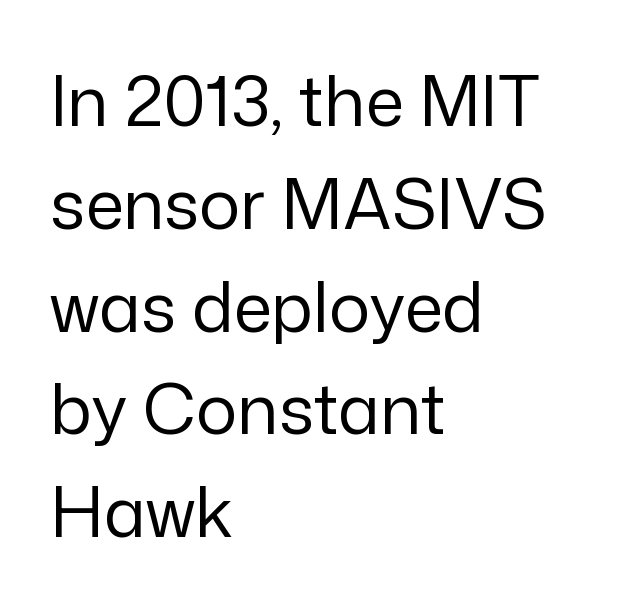
Q: Is the text bold? A: No.
Q: Is the text italic (slanted)? A: No, it is upright.
Q: Is the typeface a serif or a sans-serif typeface? A: Sans-serif.
Q: Is the text underlined? A: No.
Q: How is the paragraph aligned? A: Left-aligned.
Q: Is the spacing between letters normal or unusually wide? A: Normal.
Q: Is the spacing between lines tight, normal or loose? A: Normal.
Q: Width (condensed, normal, or wide)? A: Normal.
Q: Stroke contrast? A: Low.
Q: x-height? A: Medium.
Q: Monospaced? A: No.
